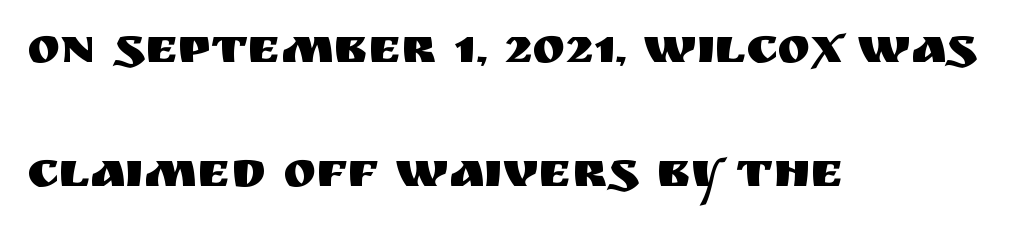
{"serif": "no", "italic": "no", "width": "normal", "stroke_contrast": "medium", "x_height": "large", "monospaced": "no", "underline": "no", "align": "left", "line_spacing": "loose", "line_spacing_ratio": 2.49, "letter_spacing": "normal", "letter_spacing_em": 0.0, "glyph_px": 50}
